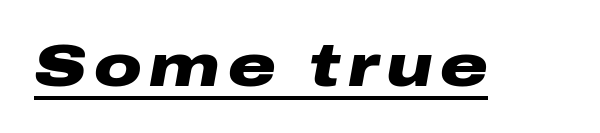
The face used here is proportionally spaced, like ordinary book or web type. Slanted lettering throughout. The rendering uses a bold face; every stroke is thick and dark. Beneath each row of characters lies a ruled line.
